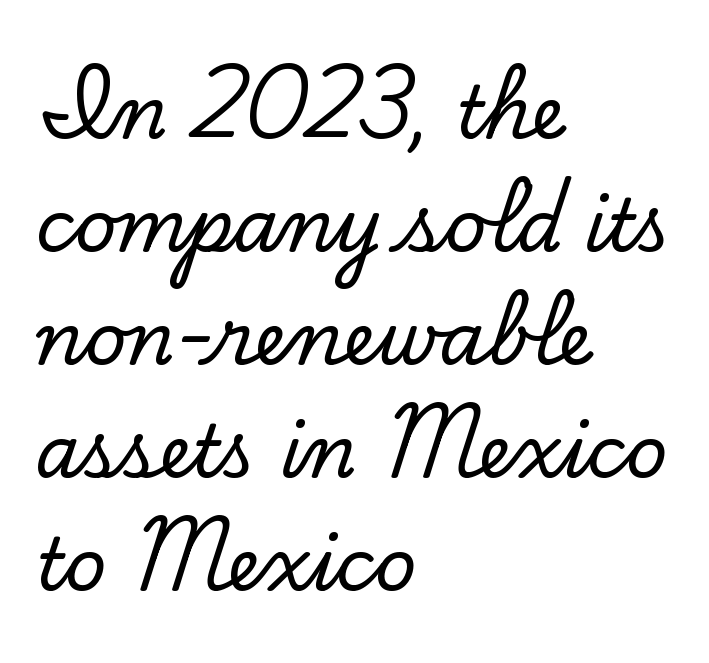
Honestly, there is no underline to notice here at all. In terms of leading, this rendering sits right in the middle. Is this a sans? No — the strokes have serifs. Words appear dense and cohesive because spacing is normal.
